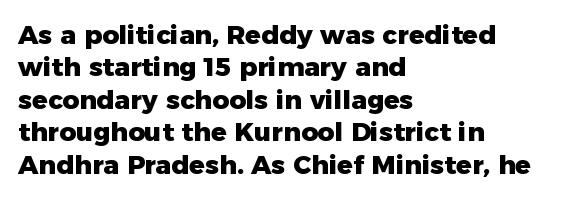
Interline gaps are of average width in this sample. Words float on clear page, feet unadorned. Weight check: bold — yes, fully. These lines were composed using upright roman letters.
